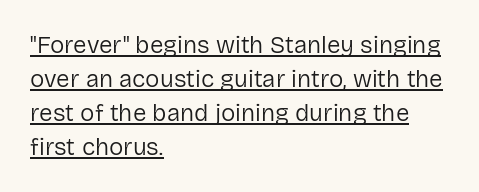
Q: Is the text bold? A: No.
Q: Is the text italic (slanted)? A: No, it is upright.
Q: Is the text underlined? A: Yes.
Q: How is the paragraph aligned? A: Left-aligned.
Q: Is the spacing between letters normal or unusually wide? A: Normal.
Q: Is the spacing between lines tight, normal or loose? A: Normal.
